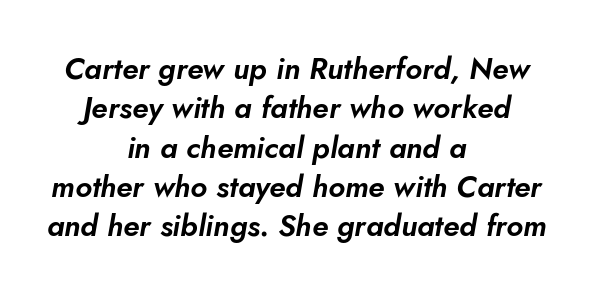
The image shows 30 px text type, italic (leaning right); set centered, normal line spacing (1.31x), normal letter spacing, not underlined; low stroke contrast and a small x-height.
